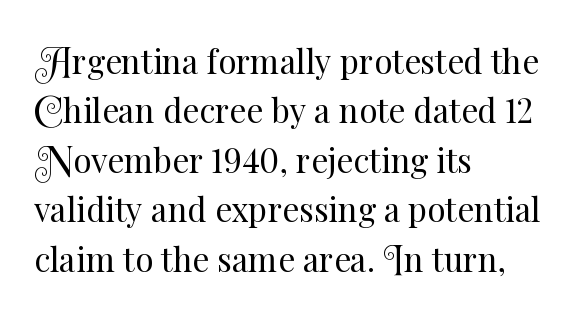
A student would call this left alignment; a typographer would say flush left, rag right. Weight class: somewhere from thin through regular. Character widths vary here, with narrow letters taking less room than wide ones. Is there any slant? The stems are plumb.
